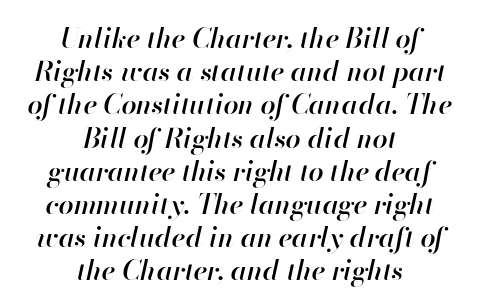
You can tell it's italic because the verticals aren't actually vertical. The specimen omits any rule beneath the text block's lines. This is the in-between weight designers call semibold or demi. Does extra space separate the letters? No, they use regular spacing. In CSS terms this would be text-align: center.
